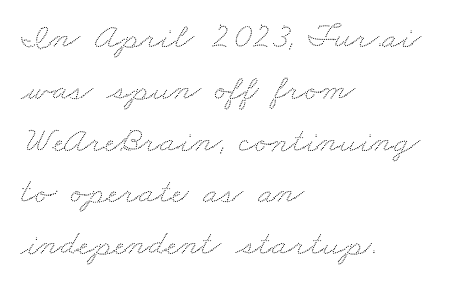
Evenly set lines give the paragraph a standard silhouette. The horizontal fit of the characters is conventional and even. Varying glyph widths throughout — classic text-font behaviour. Honestly, there is no underline to notice here at all. Each line starts at the same left margin while the right side varies.
